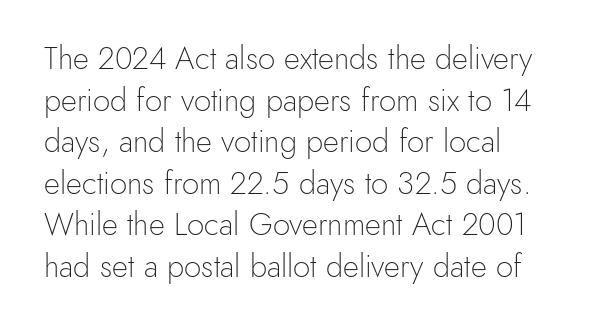
The image shows 31 px light sans-serif type, upright; set left-aligned, normal line spacing (1.34x), normal letter spacing, not underlined; a small x-height.
